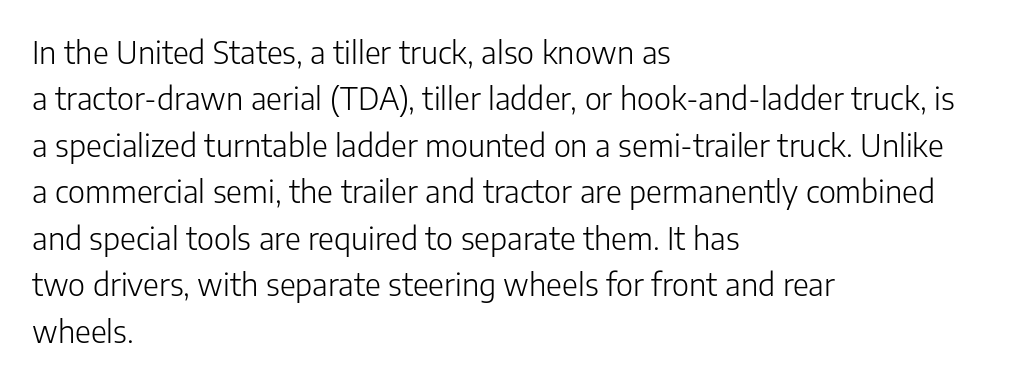
Q: Is the text bold? A: No.
Q: Is the text italic (slanted)? A: No, it is upright.
Q: Is the typeface a serif or a sans-serif typeface? A: Sans-serif.
Q: Is the text underlined? A: No.
Q: How is the paragraph aligned? A: Left-aligned.
Q: Is the spacing between letters normal or unusually wide? A: Normal.
Q: Is the spacing between lines tight, normal or loose? A: Normal.
Q: Width (condensed, normal, or wide)? A: Normal.
Q: Stroke contrast? A: Low.
Q: x-height? A: Medium.
Q: Monospaced? A: No.
